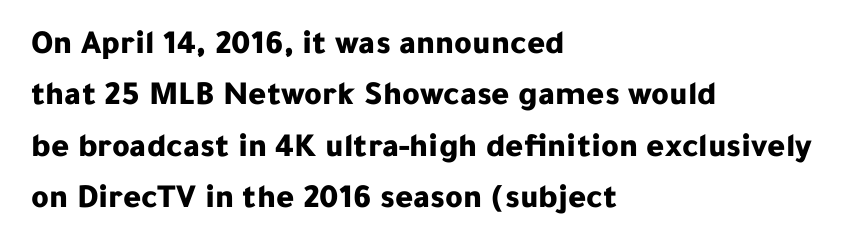
The image shows 34 px bold sans-serif type, upright; set left-aligned, normal line spacing (1.51x), normal letter spacing, not underlined; low stroke contrast and a medium x-height.
